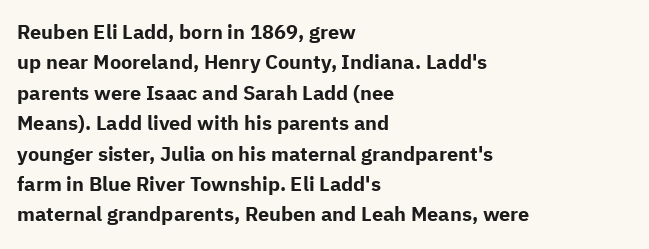
Q: Is the text bold? A: Yes.
Q: Is the text italic (slanted)? A: No, it is upright.
Q: Is the text underlined? A: No.
Q: How is the paragraph aligned? A: Left-aligned.
Q: Is the spacing between letters normal or unusually wide? A: Normal.
Q: Is the spacing between lines tight, normal or loose? A: Normal.
